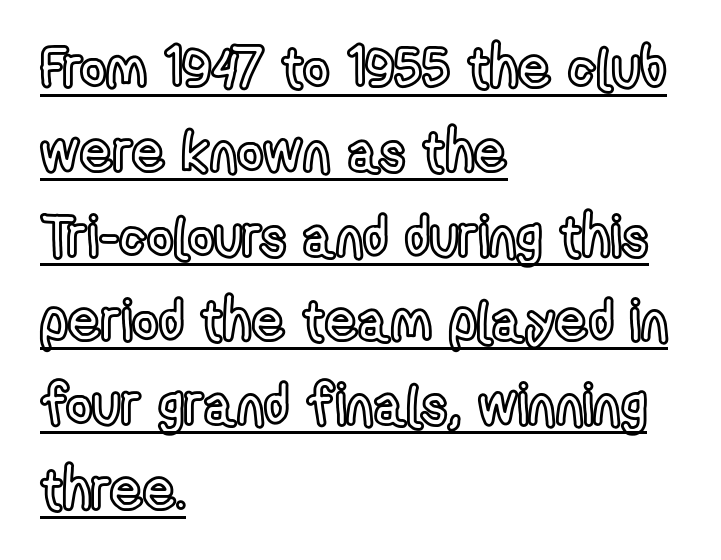
{"italic": "no", "width": "condensed", "x_height": "medium", "monospaced": "no", "underline": "yes", "align": "left", "line_spacing": "normal", "line_spacing_ratio": 1.48, "letter_spacing": "normal", "letter_spacing_em": 0.0, "glyph_px": 57}
